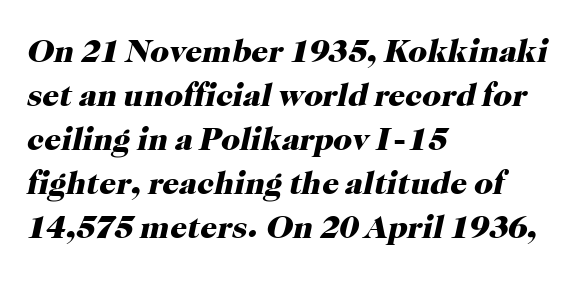
The compositor pushed each line to the left boundary. Observe the ordinary spacing: letters are neighbours, not strangers. The characters display serif detailing at their extremities. Lines of text with bare space underneath. Every letter is thick-stroked: bold, no question. Successive baselines arrive at the customary interval.
